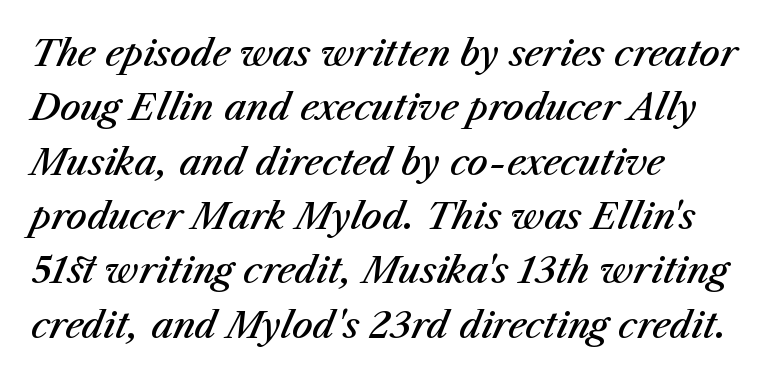
{"italic": "yes", "lean": "right", "slant_degrees": 23, "bold": "semi", "weight": "semibold", "width": "normal", "stroke_contrast": "medium", "x_height": "medium", "monospaced": "no", "underline": "no", "align": "left", "line_spacing": "normal", "line_spacing_ratio": 1.51, "letter_spacing": "normal", "letter_spacing_em": 0.0, "glyph_px": 36}
